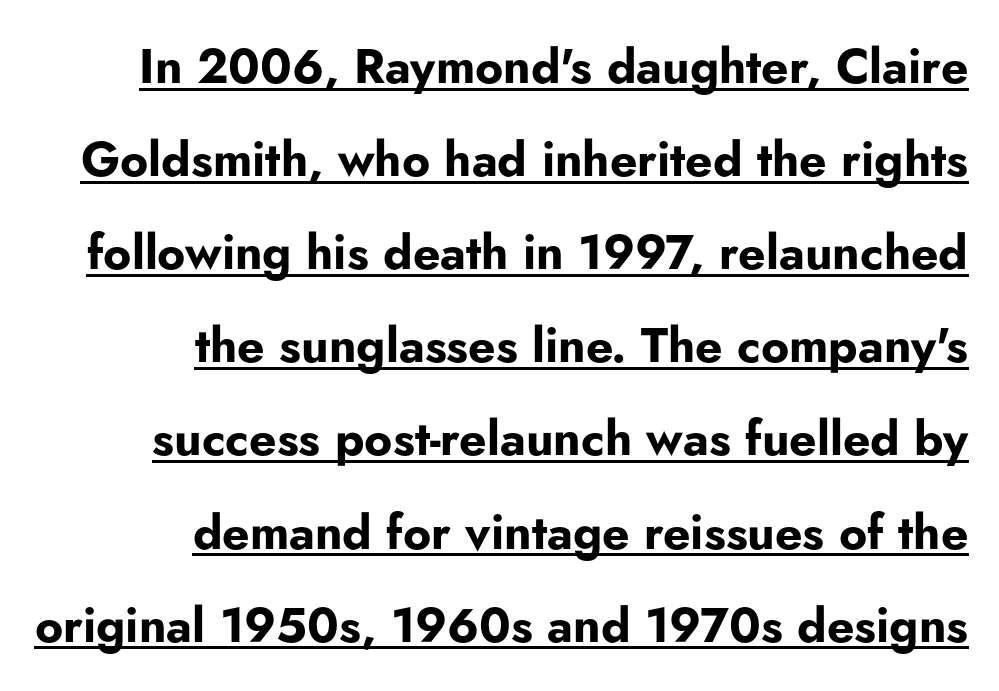
Q: Is the text bold? A: Yes.
Q: Is the text italic (slanted)? A: No, it is upright.
Q: Is the typeface a serif or a sans-serif typeface? A: Sans-serif.
Q: Is the text underlined? A: Yes.
Q: How is the paragraph aligned? A: Right-aligned.
Q: Is the spacing between letters normal or unusually wide? A: Normal.
Q: Is the spacing between lines tight, normal or loose? A: Loose.
Q: Width (condensed, normal, or wide)? A: Normal.
Q: Stroke contrast? A: Low.
Q: x-height? A: Small.
Q: Monospaced? A: No.
